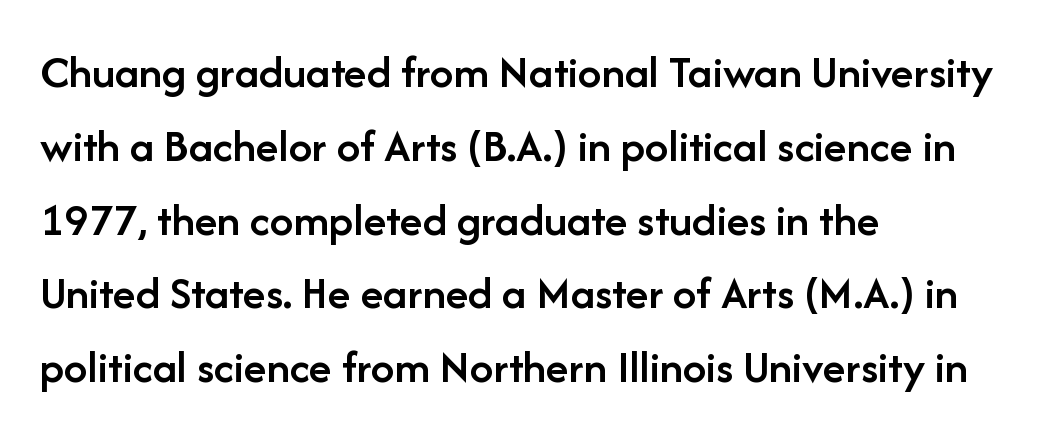
{"serif": "no", "italic": "no", "bold": "semi", "weight": "semibold", "width": "normal", "stroke_contrast": "low", "x_height": "medium", "monospaced": "no", "underline": "no", "align": "left", "line_spacing": "normal", "line_spacing_ratio": 1.57, "letter_spacing": "normal", "letter_spacing_em": 0.0, "glyph_px": 47}
